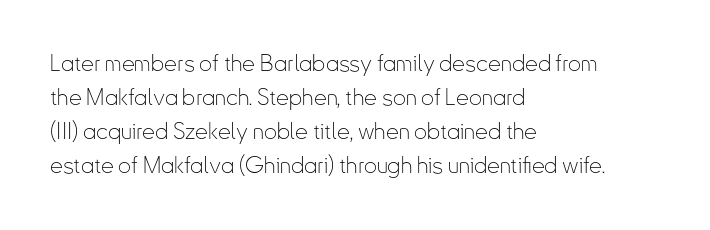
{"italic": "no", "bold": "no", "underline": "no", "align": "left", "line_spacing": "normal", "line_spacing_ratio": 1.48, "letter_spacing": "normal", "letter_spacing_em": 0.0, "glyph_px": 23}
